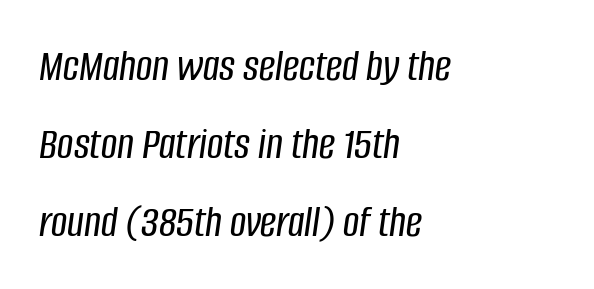
Q: Is the text italic (slanted)? A: Yes, it leans right by about 8 degrees.
Q: Is the text underlined? A: No.
Q: How is the paragraph aligned? A: Left-aligned.
Q: Is the spacing between letters normal or unusually wide? A: Normal.
Q: Width (condensed, normal, or wide)? A: Condensed.
Q: Stroke contrast? A: Low.
Q: x-height? A: Large.
Q: Monospaced? A: No.
